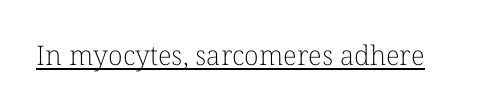
Q: Is the text bold? A: No.
Q: Is the text italic (slanted)? A: No, it is upright.
Q: Is the text underlined? A: Yes.
Q: Is the spacing between letters normal or unusually wide? A: Normal.
